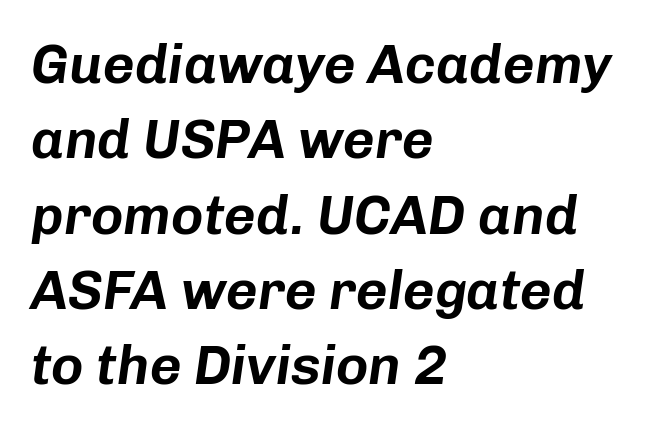
The image shows 55 px text type, italic (leaning right); set left-aligned, normal line spacing (1.37x), normal letter spacing, not underlined; low stroke contrast and a medium x-height.
